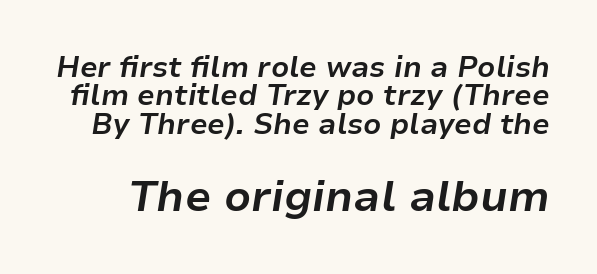
Q: Is the text bold? A: Yes.
Q: Is the text italic (slanted)? A: Yes, it leans right by about 9 degrees.
Q: Is the text underlined? A: No.
Q: Is the spacing between letters normal or unusually wide? A: Normal.
Q: Is the spacing between lines tight, normal or loose? A: Tight.
Q: Which block of text is set in a larger size, the first (top) or the second (bottom)? A: The second (bottom) one.
Q: Width (condensed, normal, or wide)? A: Normal.
Q: Stroke contrast? A: Low.
Q: x-height? A: Medium.
Q: Monospaced? A: No.
